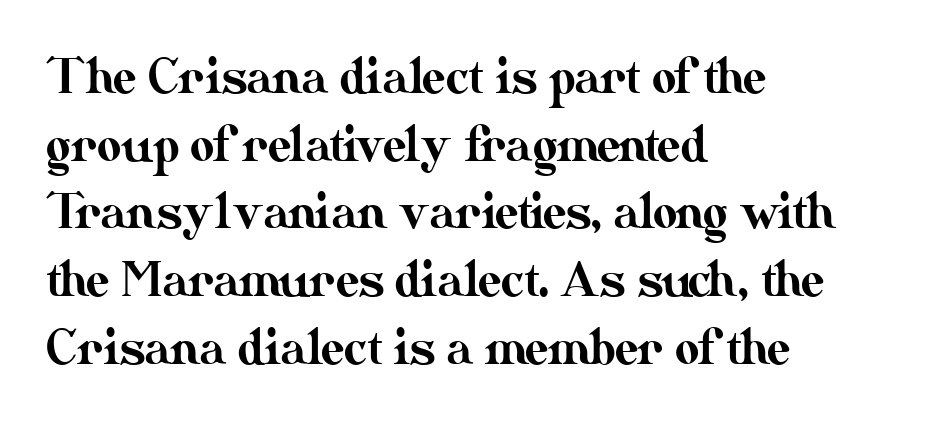
Tall strokes in this sample are plumb rather than angled. Is the block centered? No — it sits flush against the left margin. There is no visible air inserted between adjacent glyphs. Looks like regular typesetting: each glyph gets only the width it needs. Clear beneath every line of the passage. Evenly set lines give the paragraph a standard silhouette.
